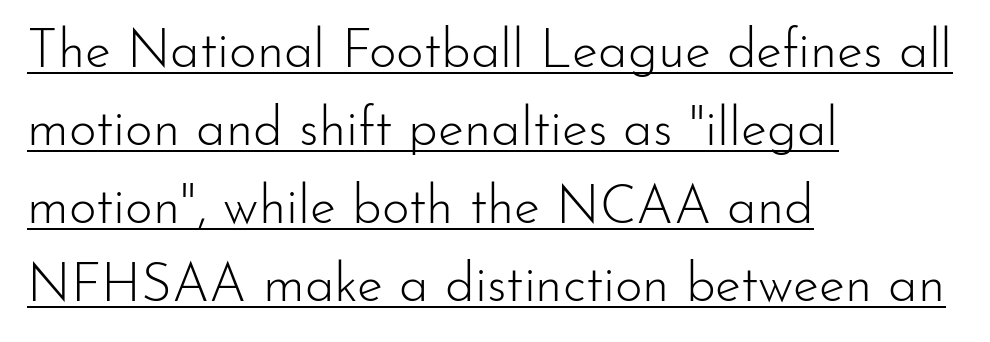
{"serif": "no", "italic": "no", "bold": "no", "weight": "light", "width": "normal", "stroke_contrast": "low", "x_height": "small", "monospaced": "no", "underline": "yes", "align": "left", "line_spacing": "normal", "line_spacing_ratio": 1.47, "letter_spacing": "normal", "letter_spacing_em": 0.0, "glyph_px": 53}
